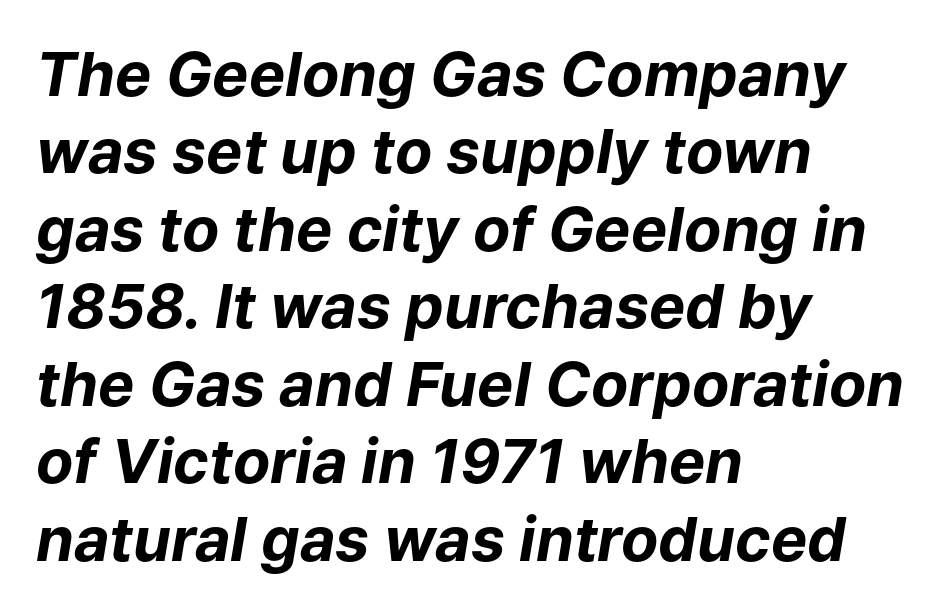
Compared with ordinary roman type, these characters are visibly tilted. Set as a true bold cut, around the 700 mark. Only glyphs here, with clear space below each row. Is this a fixed-width face? No — the glyphs have proportional, varying widths. Characters follow at the spacing the type designer built in.
